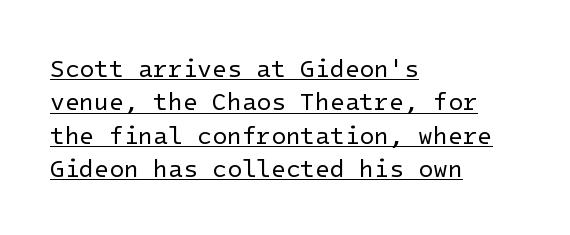
Emphasis is given by a line drawn under the lettering. The text block is weighted toward the left margin, trailing off unevenly rightward. These lines sit exactly where default settings would place them. This is roman type, the default non-slanted kind.
